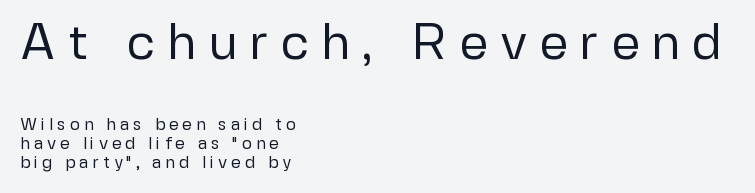
{"serif": "no", "italic": "no", "bold": "no", "weight": "regular", "width": "normal", "stroke_contrast": "low", "x_height": "medium", "monospaced": "no", "underline": "no", "align": "left", "line_spacing": "tight", "line_spacing_ratio": 1.11, "letter_spacing": "wide", "letter_spacing_em": 0.23, "larger_block": "first", "size_ratio": 3.0, "glyph_px": 51}
